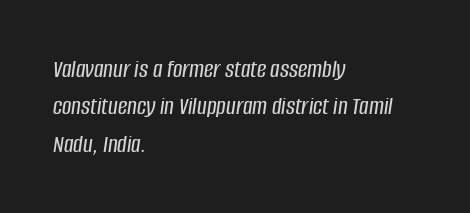
The image shows 26 px text type, italic (leaning right); set left-aligned, normal line spacing (1.44x), normal letter spacing, not underlined.
